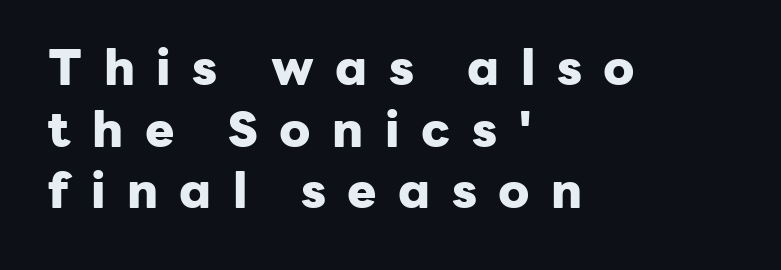
Q: Is the text bold? A: Yes.
Q: Is the text italic (slanted)? A: No, it is upright.
Q: Is the typeface a serif or a sans-serif typeface? A: Sans-serif.
Q: Is the text underlined? A: No.
Q: How is the paragraph aligned? A: Left-aligned.
Q: Is the spacing between letters normal or unusually wide? A: Unusually wide.
Q: Is the spacing between lines tight, normal or loose? A: Normal.
Q: Width (condensed, normal, or wide)? A: Normal.
Q: Stroke contrast? A: Low.
Q: x-height? A: Medium.
Q: Monospaced? A: No.
